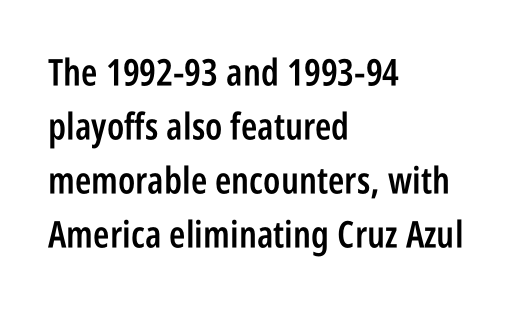
The rows are spaced the way most documents space them. Each line starts at the same left margin while the right side varies. Stroke thickness is moderately raised; the sample reads as semibold. Spacing verdict: proportional, widths tailored to each character. Stroke terminals: plain, sans-serif.
